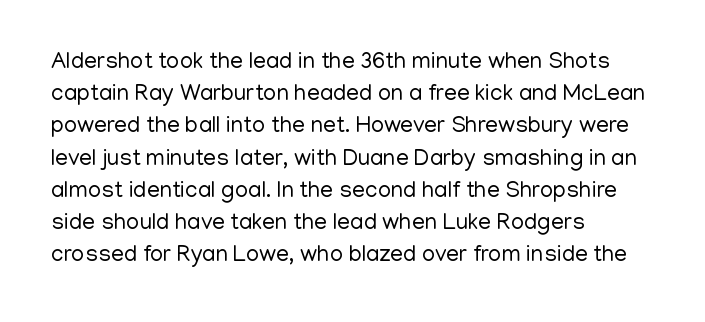
The image shows 23 px text type, upright; set left-aligned, normal line spacing (1.4x), normal letter spacing, not underlined.
